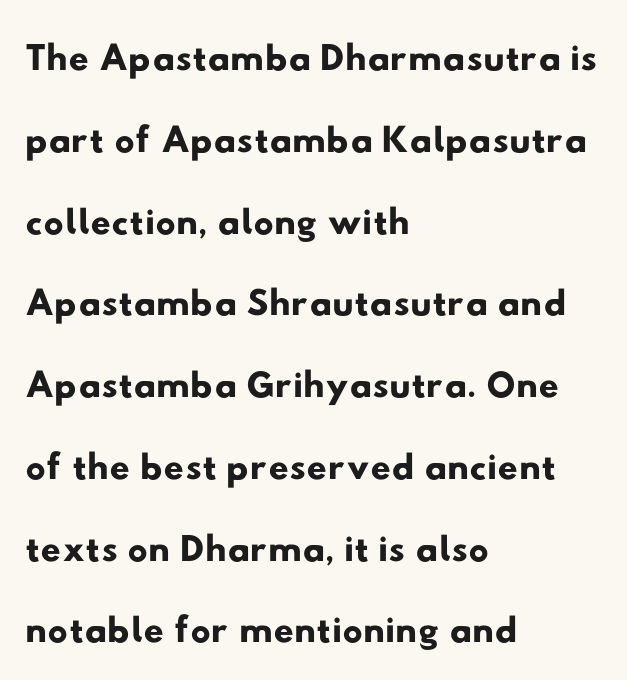
Q: Is the typeface a serif or a sans-serif typeface? A: Sans-serif.
Q: Is the text underlined? A: No.
Q: How is the paragraph aligned? A: Left-aligned.
Q: Is the spacing between letters normal or unusually wide? A: Normal.
Q: Is the spacing between lines tight, normal or loose? A: Normal.
Q: Width (condensed, normal, or wide)? A: Wide.
Q: Stroke contrast? A: Low.
Q: x-height? A: Small.
Q: Monospaced? A: No.
